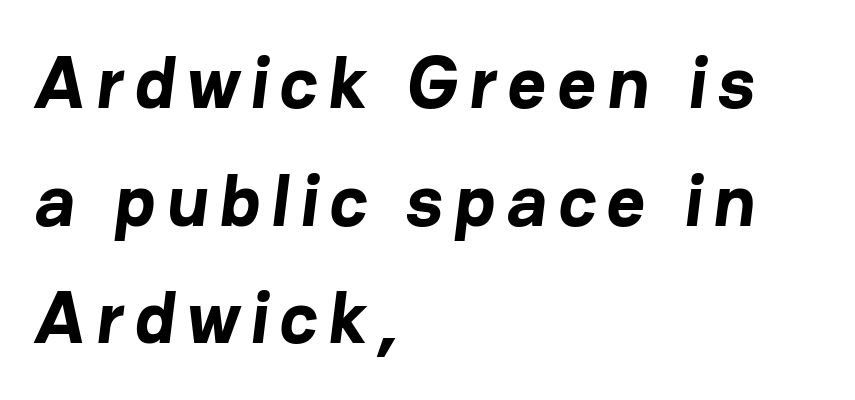
Q: Is the text bold? A: Yes.
Q: Is the typeface a serif or a sans-serif typeface? A: Sans-serif.
Q: Is the text underlined? A: No.
Q: How is the paragraph aligned? A: Left-aligned.
Q: Is the spacing between lines tight, normal or loose? A: Normal.
Q: Width (condensed, normal, or wide)? A: Normal.
Q: Stroke contrast? A: Low.
Q: x-height? A: Medium.
Q: Monospaced? A: No.
